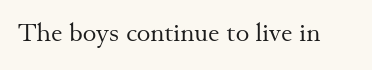
The image shows 26 px text type, upright; set normal letter spacing, not underlined.
